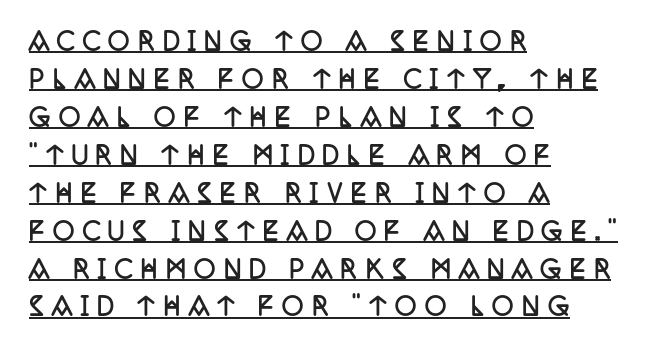
The passage shown stacks its lines at a standard gap. This is the regular roman posture of the typeface. Underlining? Definitely there. Letter spacing: wide.
